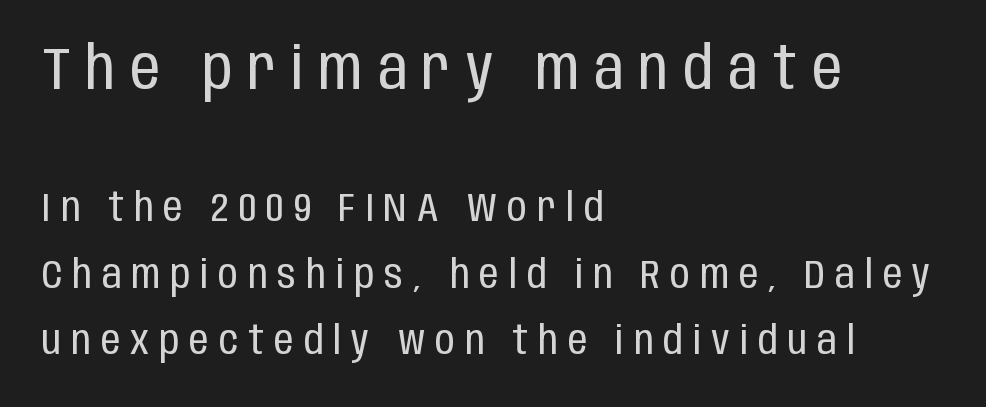
{"serif": "no", "italic": "no", "bold": "no", "weight": "regular", "width": "condensed", "stroke_contrast": "low", "x_height": "large", "monospaced": "no", "underline": "no", "align": "left", "line_spacing_ratio": 1.71, "letter_spacing": "wide", "letter_spacing_em": 0.26, "larger_block": "first", "size_ratio": 1.51, "glyph_px": 59}
